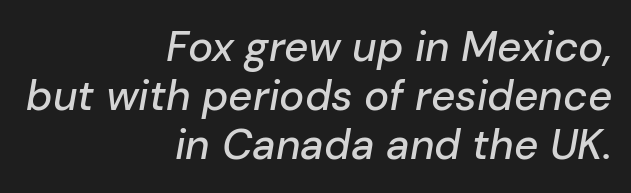
The image shows 42 px text type, italic (leaning right); set right-aligned, line spacing 1.17x, normal letter spacing, not underlined; low stroke contrast and a medium x-height.
